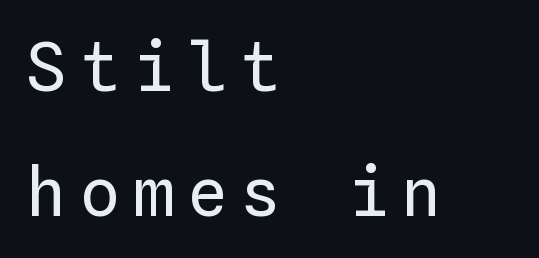
Q: Is the text bold? A: No.
Q: Is the text italic (slanted)? A: No, it is upright.
Q: Is the text underlined? A: No.
Q: How is the paragraph aligned? A: Left-aligned.
Q: Is the spacing between letters normal or unusually wide? A: Unusually wide.
Q: Width (condensed, normal, or wide)? A: Normal.
Q: Stroke contrast? A: Low.
Q: x-height? A: Medium.
Q: Monospaced? A: Yes.
